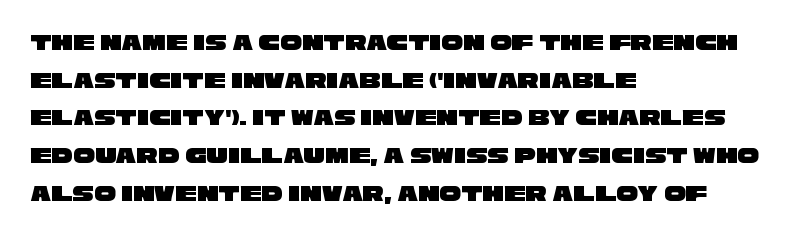
Each new line begins a customary step beneath the previous one. The tracking reads as untouched default to a designer's eye. The passage is arranged the way most books set body copy — flush left. This rendering features lettering with no underline.
